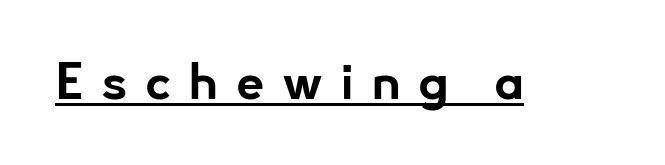
Note: no serifs on the glyphs. In terms of posture, this sample is upright. Underlined type. These lines carry a lot of weight — the face is fully bold. You could only call the tracking loose — the letters float apart. These lines are rendered in a variable-pitch font.
